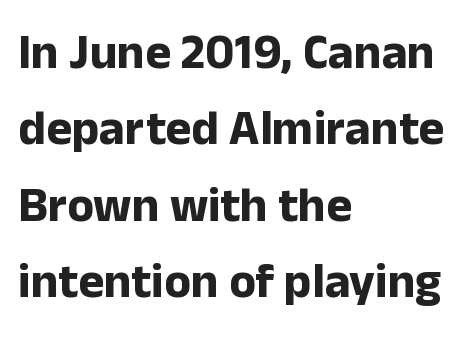
{"serif": "no", "italic": "no", "bold": "yes", "weight": "bold", "width": "normal", "stroke_contrast": "low", "x_height": "medium", "monospaced": "no", "underline": "no", "align": "left", "line_spacing": "normal", "line_spacing_ratio": 1.56, "letter_spacing": "normal", "letter_spacing_em": 0.0, "glyph_px": 49}
